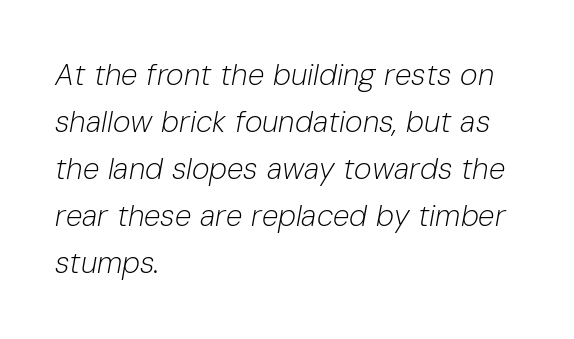
Q: Is the text bold? A: No.
Q: Is the text italic (slanted)? A: Yes, it leans right by about 10 degrees.
Q: Is the text underlined? A: No.
Q: How is the paragraph aligned? A: Left-aligned.
Q: Is the spacing between letters normal or unusually wide? A: Normal.
Q: Is the spacing between lines tight, normal or loose? A: Normal.
Q: Width (condensed, normal, or wide)? A: Normal.
Q: Stroke contrast? A: Low.
Q: x-height? A: Medium.
Q: Monospaced? A: No.
